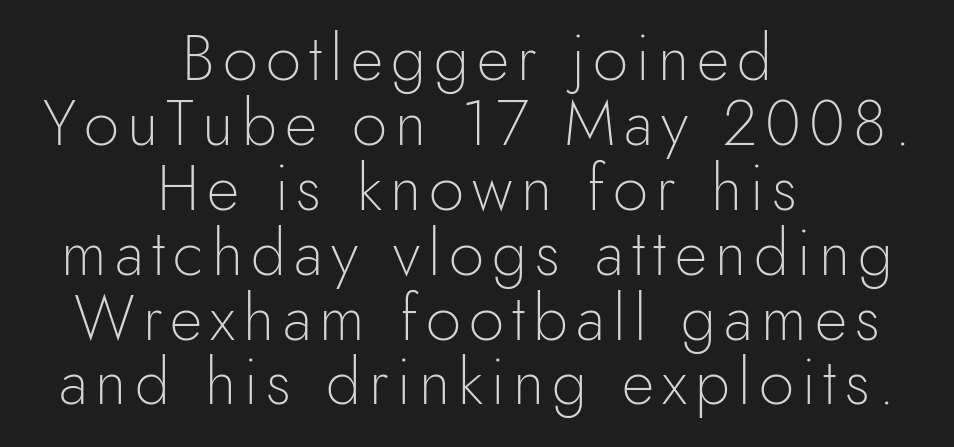
Q: Is the text bold? A: No.
Q: Is the text italic (slanted)? A: No, it is upright.
Q: Is the typeface a serif or a sans-serif typeface? A: Sans-serif.
Q: Is the text underlined? A: No.
Q: How is the paragraph aligned? A: Centered.
Q: Is the spacing between lines tight, normal or loose? A: Tight.
Q: Width (condensed, normal, or wide)? A: Normal.
Q: x-height? A: Small.
Q: Monospaced? A: No.
